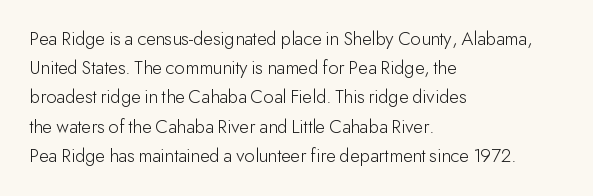
The image shows 20 px text type, upright; set left-aligned, normal line spacing (1.46x), normal letter spacing, not underlined.
